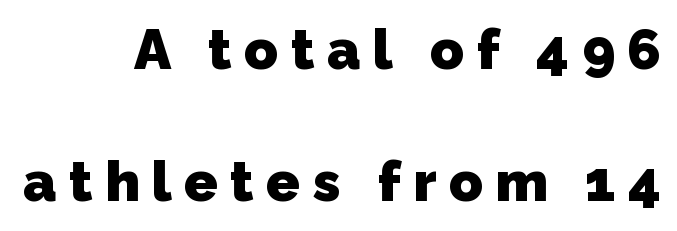
{"serif": "no", "bold": "yes", "weight": "heavy", "width": "normal", "stroke_contrast": "low", "x_height": "medium", "monospaced": "no", "underline": "no", "align": "right", "line_spacing": "loose", "line_spacing_ratio": 2.35, "letter_spacing": "wide", "letter_spacing_em": 0.22, "glyph_px": 56}
